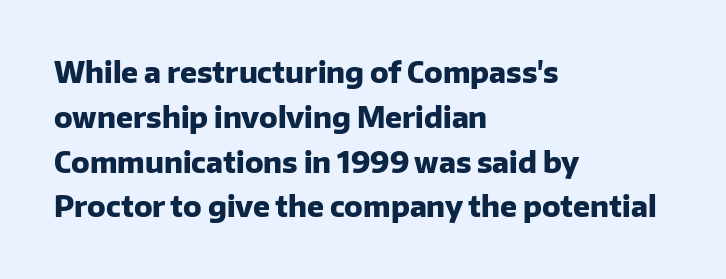
{"serif": "no", "italic": "no", "bold": "yes", "weight": "heavy", "width": "normal", "stroke_contrast": "low", "x_height": "medium", "monospaced": "no", "underline": "no", "align": "left", "line_spacing": "normal", "line_spacing_ratio": 1.6, "letter_spacing": "normal", "letter_spacing_em": 0.0, "glyph_px": 28}
